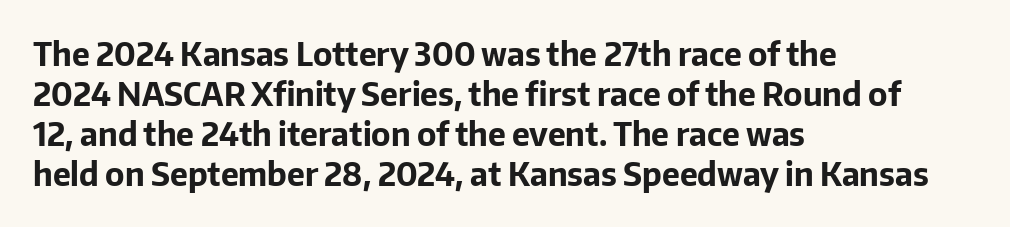
Each line starts at the same left margin while the right side varies. The letters are bold, with thick, heavy strokes. A bare baseline throughout the passage. The tracking reads as untouched default to a designer's eye.
